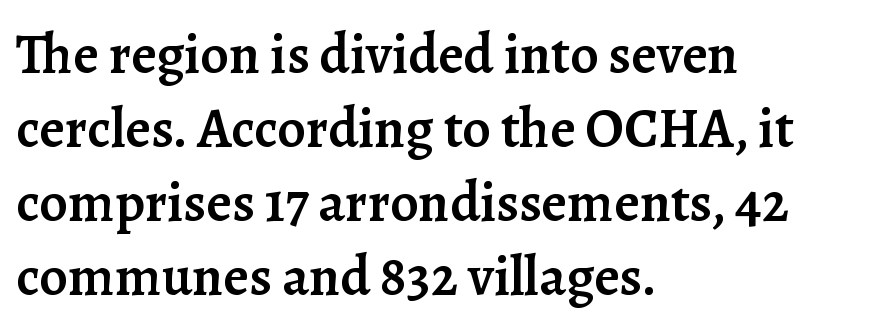
{"serif": "yes", "italic": "no", "bold": "semi", "weight": "semibold", "width": "normal", "stroke_contrast": "low", "x_height": "medium", "monospaced": "no", "underline": "no", "align": "left", "line_spacing": "normal", "line_spacing_ratio": 1.32, "letter_spacing": "normal", "letter_spacing_em": 0.0, "glyph_px": 56}
